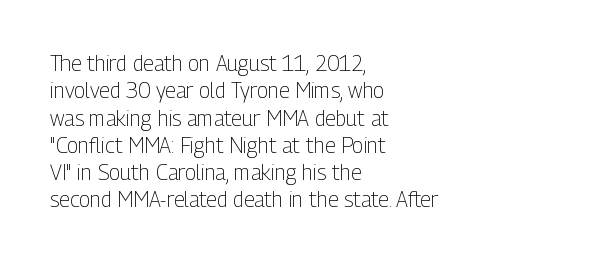
Reading down the block, your eye returns to a fixed left position each line. The weight tops out at a normal text grade. Interline gaps are of average width in this sample. The letters sit at their default tracking, neither squeezed nor spread.
